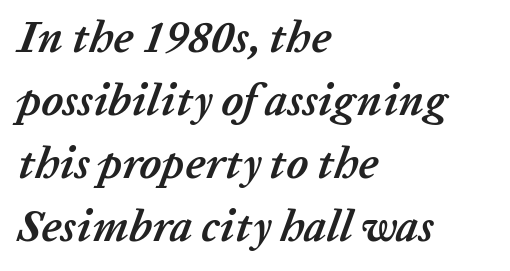
The rendering uses natural spacing where letterforms have individual widths. Teacher's note: observe the even left margin — that is flush-left alignment. Is there much room between lines? A standard amount, neither cramped nor airy. There is no visible air inserted between adjacent glyphs.
